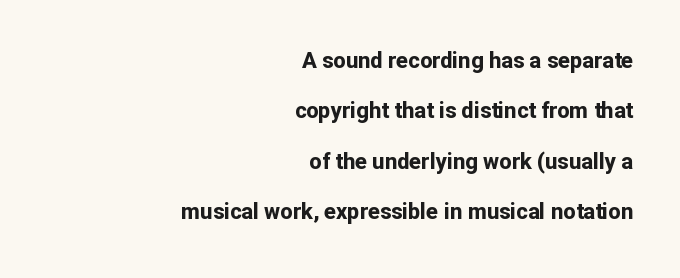
{"italic": "no", "bold": "yes", "underline": "no", "align": "right", "line_spacing": "loose", "line_spacing_ratio": 2.29, "letter_spacing": "normal", "letter_spacing_em": 0.0, "glyph_px": 22}
